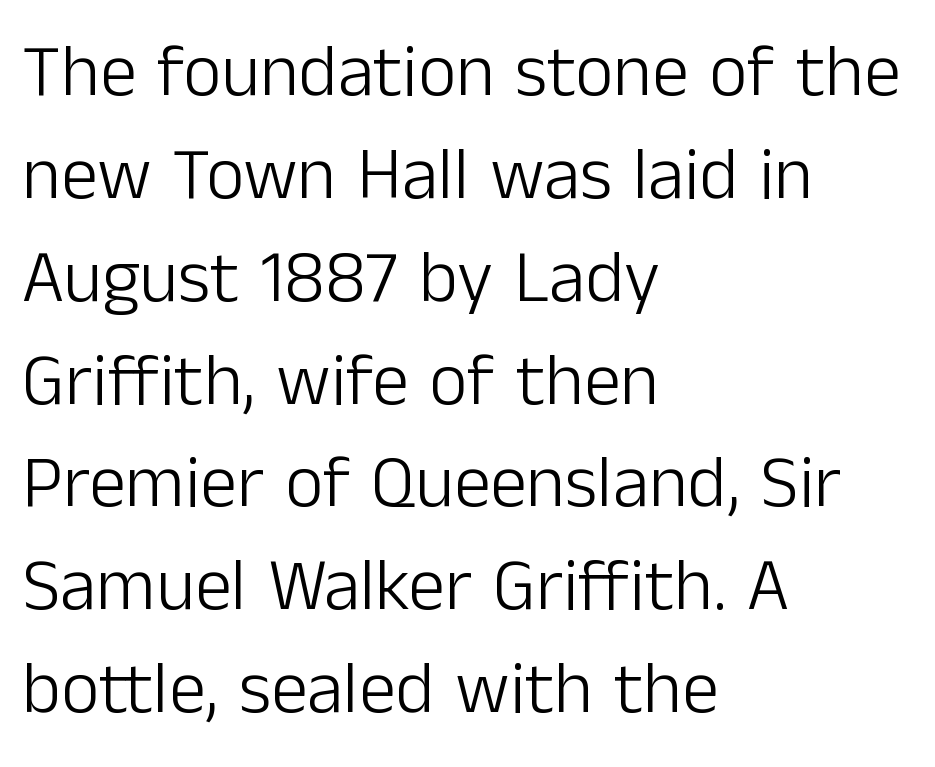
Q: Is the text bold? A: No.
Q: Is the text italic (slanted)? A: No, it is upright.
Q: Is the typeface a serif or a sans-serif typeface? A: Sans-serif.
Q: Is the text underlined? A: No.
Q: How is the paragraph aligned? A: Left-aligned.
Q: Is the spacing between letters normal or unusually wide? A: Normal.
Q: Is the spacing between lines tight, normal or loose? A: Normal.
Q: Width (condensed, normal, or wide)? A: Normal.
Q: Stroke contrast? A: Low.
Q: x-height? A: Medium.
Q: Monospaced? A: No.
